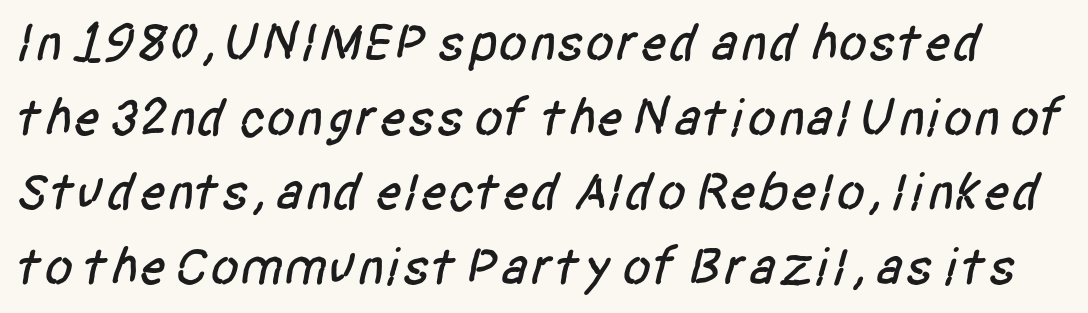
Baseline-to-baseline distance is the conventional proportion of letter height. Here the designer chose a conventional face with non-uniform glyph widths. I'd call this a sans setting — the letters go barefoot. These lines keep a tight, regular rhythm from letter to letter.
